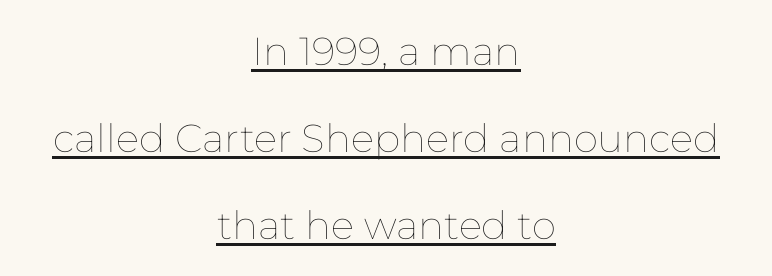
The image shows 39 px thin type, upright; set centered, loose line spacing (2.23x), normal letter spacing, underlined; low stroke contrast and a medium x-height.
